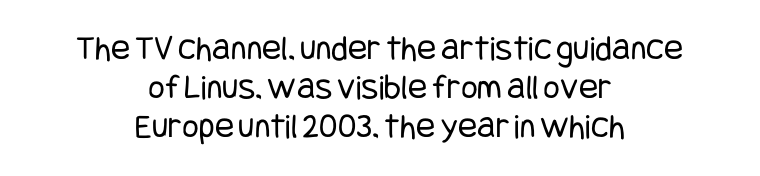
{"serif": "no", "italic": "no", "bold": "no", "weight": "regular", "width": "condensed", "stroke_contrast": "low", "x_height": "large", "underline": "no", "align": "center", "line_spacing": "tight", "line_spacing_ratio": 1.09, "letter_spacing": "normal", "letter_spacing_em": 0.0, "glyph_px": 36}
